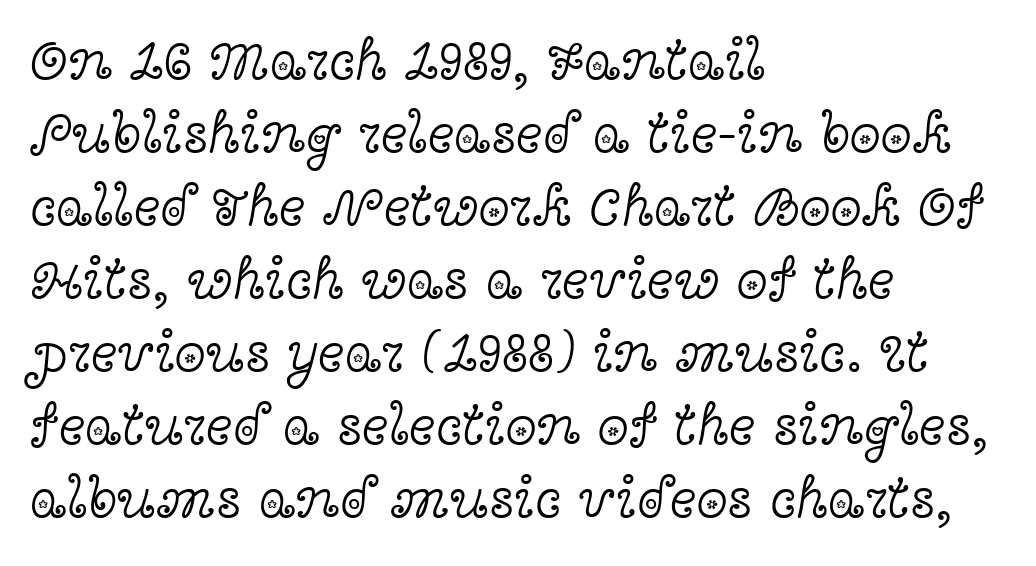
Q: Is the text bold? A: No.
Q: Is the text italic (slanted)? A: Yes.
Q: Is the typeface a serif or a sans-serif typeface? A: Serif.
Q: Is the text underlined? A: No.
Q: How is the paragraph aligned? A: Left-aligned.
Q: Is the spacing between letters normal or unusually wide? A: Normal.
Q: Is the spacing between lines tight, normal or loose? A: Normal.
Q: Width (condensed, normal, or wide)? A: Wide.
Q: x-height? A: Medium.
Q: Monospaced? A: No.
